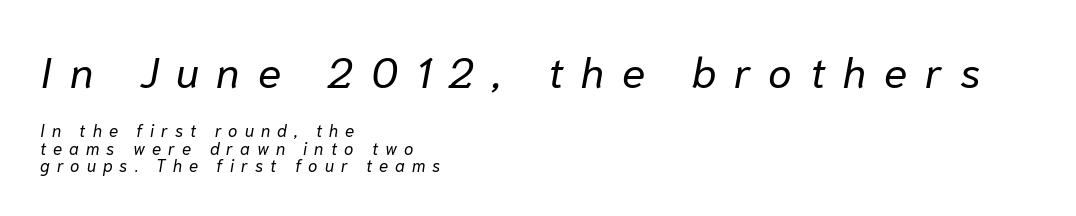
The image shows 43 px regular-weight type, italic (leaning right); set left-aligned, tight line spacing (1.02x), unusually wide letter spacing (+0.41 em), not underlined; the first (top) block is 2.53x larger; low stroke contrast and a medium x-height.
